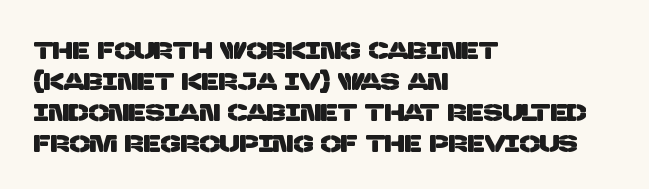
{"underline": "no", "align": "left", "line_spacing": "normal", "line_spacing_ratio": 1.29, "letter_spacing": "normal", "letter_spacing_em": 0.0, "glyph_px": 24}
